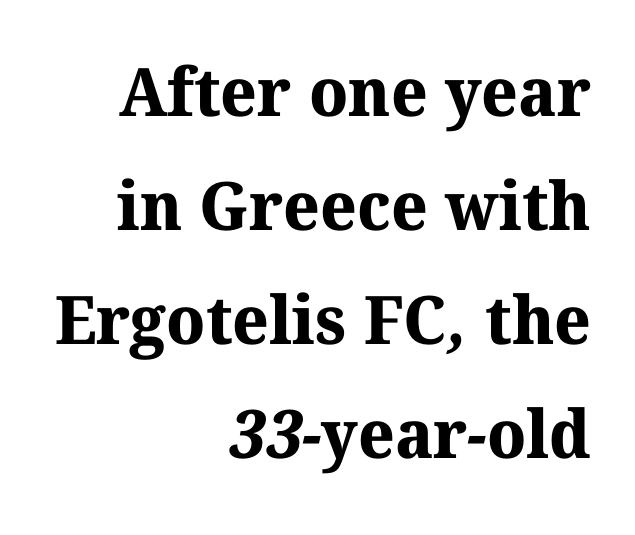
A typesetter would call this proportional, since set widths differ per character. Horizontal alignment here is rightward, an uncommon choice for prose. Letterform terminals end in serifs throughout the passage. What's the leading like? Ordinary, nothing unusual.
